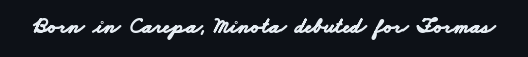
{"bold": "yes", "underline": "no", "letter_spacing": "normal", "letter_spacing_em": 0.0, "glyph_px": 22}
